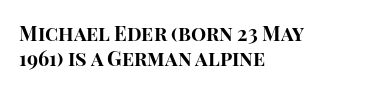
The space directly below the letters is spotless. This rendering uses left alignment, leaving the right contour irregular. The typography opts for an upright posture over an oblique one. Each word holds together tightly as a unit, with standard inter-letter gaps. Pretty heavy lettering here — definitely bold.
